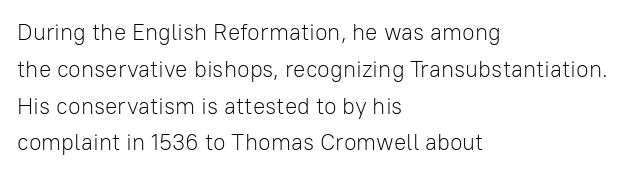
The image shows 23 px text type, upright; set left-aligned, normal line spacing (1.6x), normal letter spacing, not underlined.
